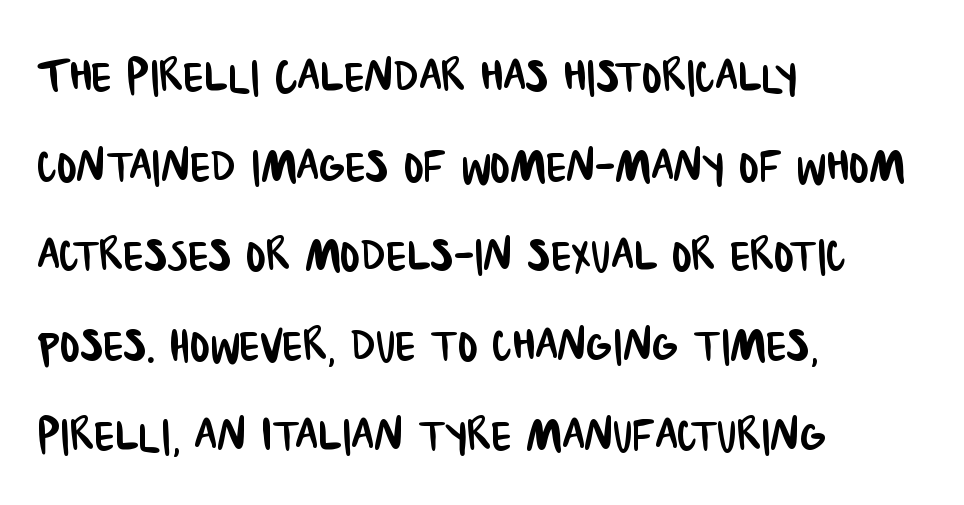
Q: Is the typeface a serif or a sans-serif typeface? A: Sans-serif.
Q: Is the text underlined? A: No.
Q: How is the paragraph aligned? A: Left-aligned.
Q: Is the spacing between letters normal or unusually wide? A: Normal.
Q: Is the spacing between lines tight, normal or loose? A: Normal.
Q: Width (condensed, normal, or wide)? A: Condensed.
Q: Stroke contrast? A: Low.
Q: x-height? A: Large.
Q: Monospaced? A: No.
